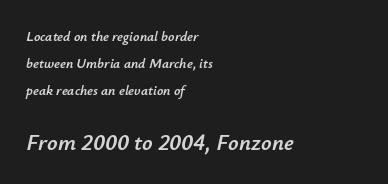
{"italic": "yes", "lean": "right", "slant_degrees": 12, "underline": "no", "align": "left", "line_spacing": "loose", "line_spacing_ratio": 1.92, "letter_spacing": "normal", "letter_spacing_em": 0.0, "larger_block": "second", "size_ratio": 1.64, "glyph_px": 23}
